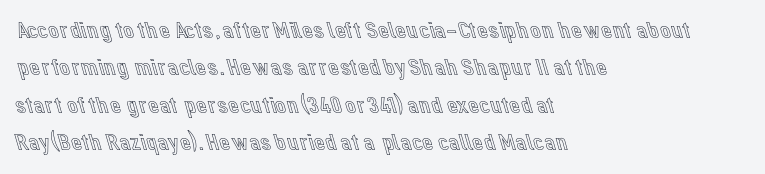
The image shows 24 px text type; set left-aligned, normal line spacing (1.56x), normal letter spacing, not underlined.
